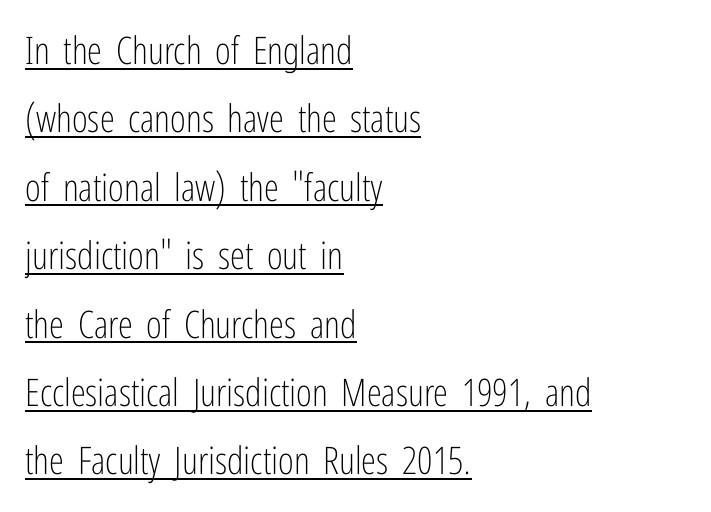
The letters stand straight up with perfectly vertical stems. Left-aligned paragraph, ragged on the right. The passage shown is underscored from start to finish. This reads as an unemphasized weight, regular at the heaviest. The rendering uses natural spacing where letterforms have individual widths.
